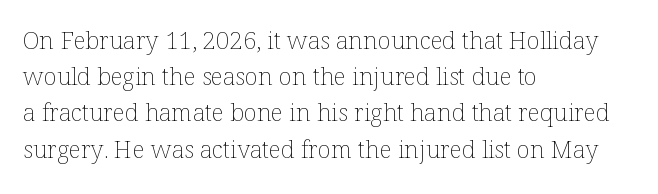
The image shows 24 px text type, upright; set left-aligned, normal line spacing (1.51x), normal letter spacing, not underlined.
